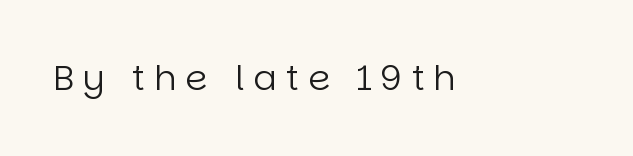
The image shows 35 px regular-weight sans-serif type, upright; set unusually wide letter spacing (+0.26 em), not underlined; low stroke contrast and a large x-height.
